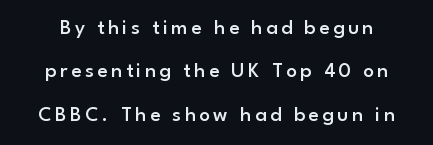
{"italic": "no", "bold": "semi", "underline": "no", "line_spacing": "loose", "line_spacing_ratio": 2.07, "glyph_px": 21}
